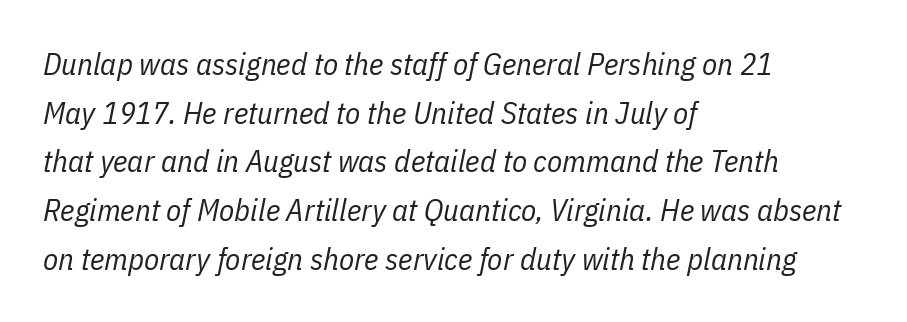
The image shows 31 px regular-weight, condensed type, italic (leaning right); set left-aligned, normal line spacing (1.57x), normal letter spacing, not underlined; low stroke contrast and a medium x-height.
